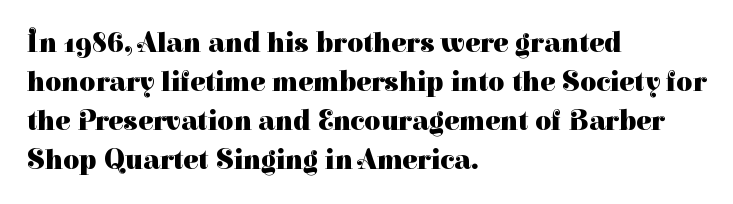
Q: Is the text bold? A: Yes.
Q: Is the text italic (slanted)? A: No, it is upright.
Q: Is the typeface a serif or a sans-serif typeface? A: Serif.
Q: Is the text underlined? A: No.
Q: How is the paragraph aligned? A: Left-aligned.
Q: Is the spacing between letters normal or unusually wide? A: Normal.
Q: Is the spacing between lines tight, normal or loose? A: Normal.
Q: Width (condensed, normal, or wide)? A: Normal.
Q: Stroke contrast? A: High.
Q: x-height? A: Medium.
Q: Monospaced? A: No.
